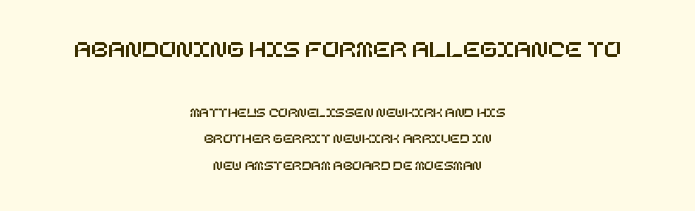
Q: Is the text italic (slanted)? A: No, it is upright.
Q: Is the text underlined? A: No.
Q: How is the paragraph aligned? A: Centered.
Q: Is the spacing between letters normal or unusually wide? A: Normal.
Q: Is the spacing between lines tight, normal or loose? A: Loose.
Q: Which block of text is set in a larger size, the first (top) or the second (bottom)? A: The first (top) one.
